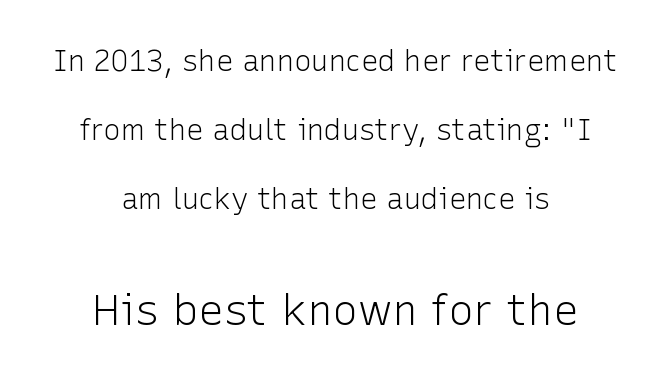
The image shows 43 px light sans-serif type, upright; set centered, loose line spacing (2.38x), normal letter spacing, not underlined; the second (bottom) block is 1.48x larger; low stroke contrast and a medium x-height.
